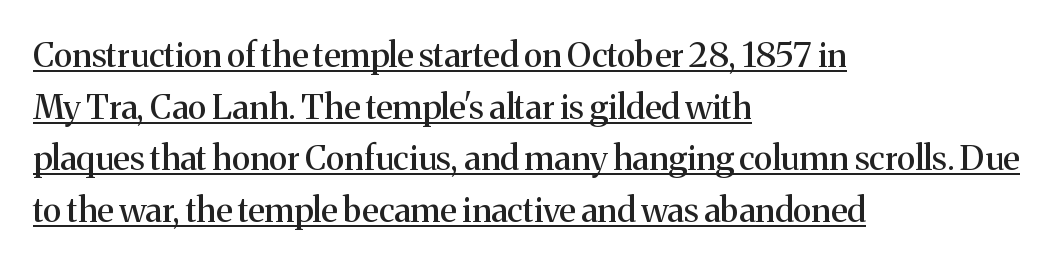
{"serif": "yes", "italic": "no", "width": "normal", "stroke_contrast": "medium", "x_height": "medium", "monospaced": "no", "underline": "yes", "align": "left", "line_spacing": "normal", "line_spacing_ratio": 1.52, "letter_spacing": "normal", "letter_spacing_em": 0.0, "glyph_px": 34}
